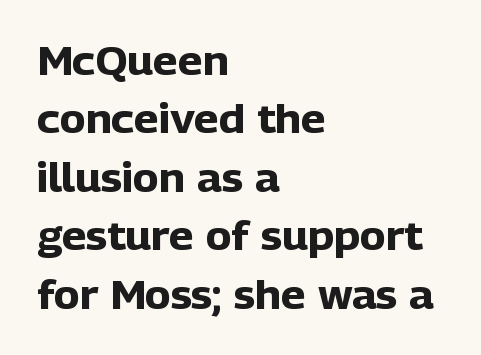
The image shows 39 px heavy sans-serif type, upright; set left-aligned, normal line spacing (1.5x), normal letter spacing, not underlined; low stroke contrast and a medium x-height.
